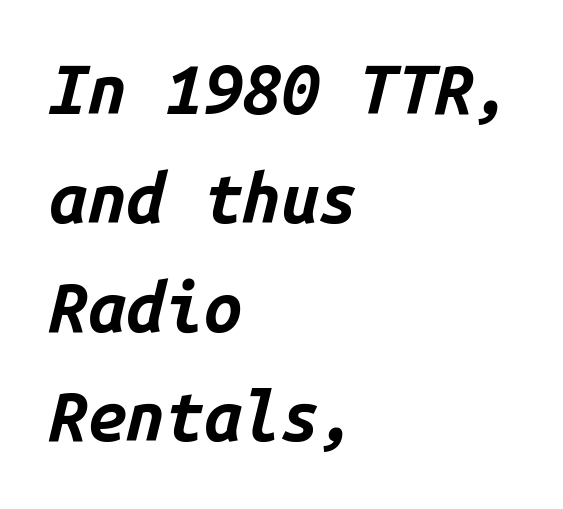
{"italic": "yes", "lean": "right", "slant_degrees": 14, "bold": "yes", "weight": "bold", "width": "normal", "stroke_contrast": "low", "x_height": "medium", "monospaced": "yes", "underline": "no", "align": "left", "line_spacing": "normal", "line_spacing_ratio": 1.58, "letter_spacing": "normal", "letter_spacing_em": 0.0, "glyph_px": 69}
